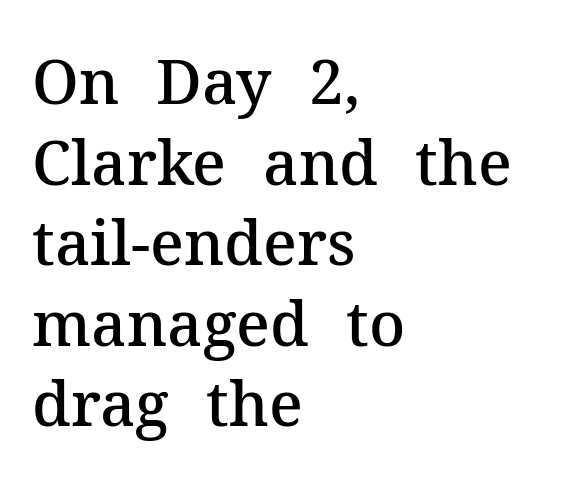
The image shows 62 px semibold serif type, upright; set left-aligned, normal line spacing (1.3x), normal letter spacing, not underlined; medium stroke contrast and a medium x-height.
